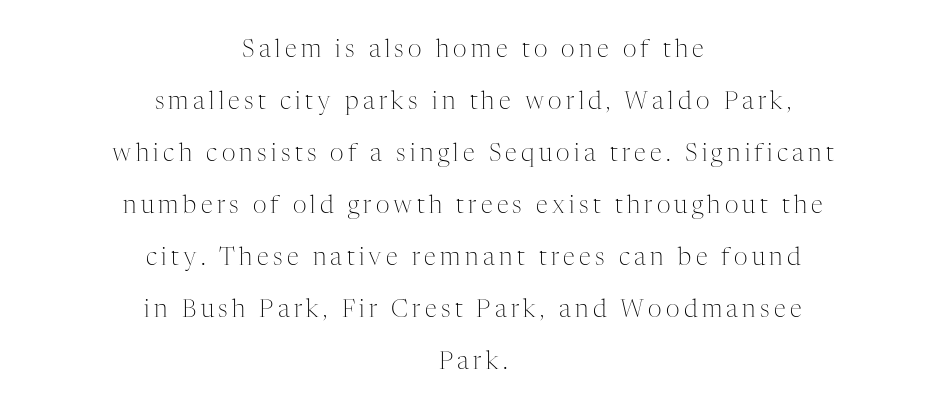
Q: Is the text bold? A: No.
Q: Is the text italic (slanted)? A: No, it is upright.
Q: Is the text underlined? A: No.
Q: How is the paragraph aligned? A: Centered.
Q: Is the spacing between lines tight, normal or loose? A: Loose.
